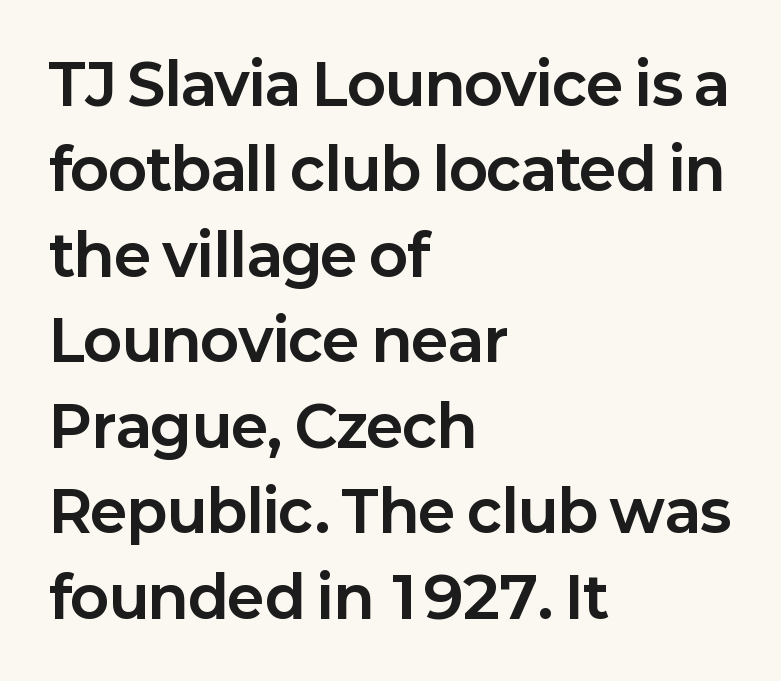
{"serif": "no", "italic": "no", "bold": "yes", "weight": "bold", "width": "normal", "stroke_contrast": "low", "x_height": "medium", "monospaced": "no", "underline": "no", "align": "left", "line_spacing": "normal", "line_spacing_ratio": 1.5, "letter_spacing": "normal", "letter_spacing_em": 0.0, "glyph_px": 57}
